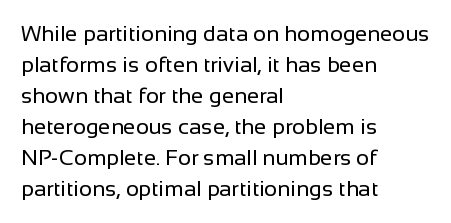
Q: Is the text bold? A: No.
Q: Is the text italic (slanted)? A: No, it is upright.
Q: Is the text underlined? A: No.
Q: How is the paragraph aligned? A: Left-aligned.
Q: Is the spacing between letters normal or unusually wide? A: Normal.
Q: Is the spacing between lines tight, normal or loose? A: Normal.
